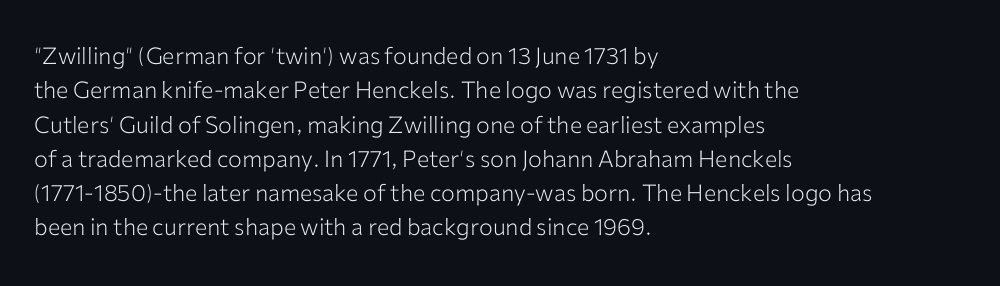
Q: Is the text bold? A: No.
Q: Is the text italic (slanted)? A: No, it is upright.
Q: Is the text underlined? A: No.
Q: How is the paragraph aligned? A: Left-aligned.
Q: Is the spacing between letters normal or unusually wide? A: Normal.
Q: Is the spacing between lines tight, normal or loose? A: Normal.
